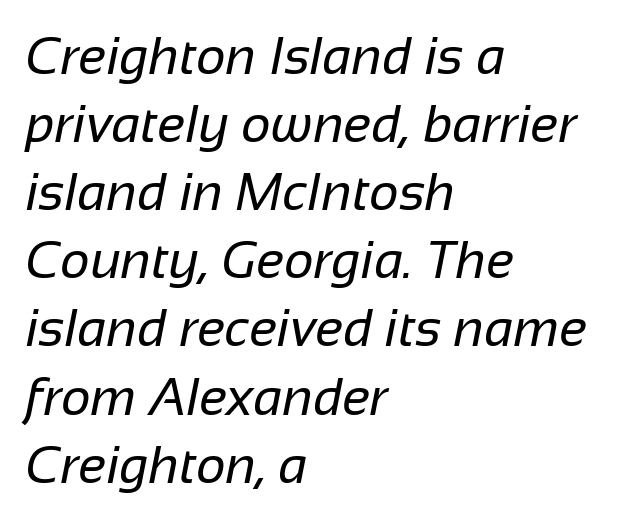
The image shows 52 px regular-weight sans-serif type; set left-aligned, normal line spacing (1.31x), normal letter spacing, not underlined; low stroke contrast and a medium x-height.
